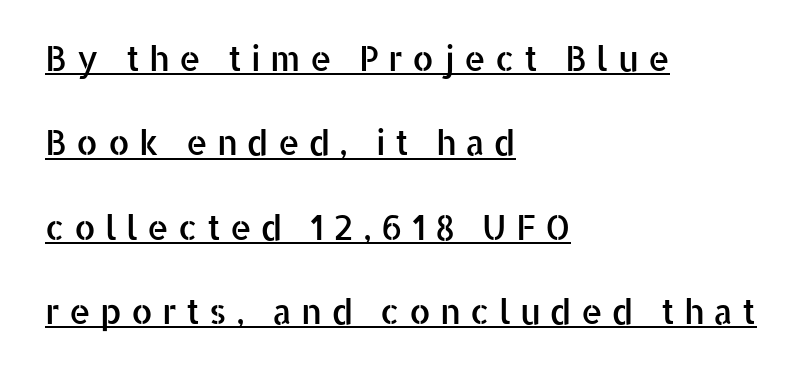
{"serif": "no", "italic": "no", "width": "normal", "stroke_contrast": "low", "x_height": "medium", "monospaced": "no", "underline": "yes", "align": "left", "line_spacing": "loose", "line_spacing_ratio": 2.48, "letter_spacing": "wide", "letter_spacing_em": 0.27, "glyph_px": 34}
